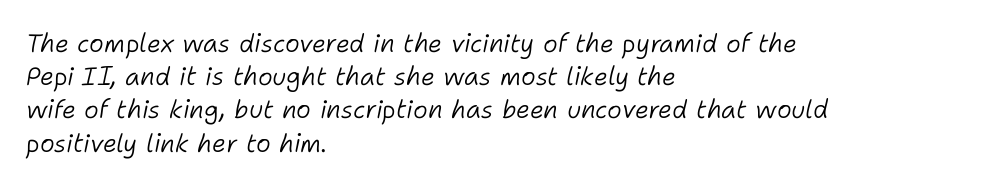
Q: Is the text bold? A: No.
Q: Is the text italic (slanted)? A: Yes, it leans right by about 11 degrees.
Q: Is the text underlined? A: No.
Q: How is the paragraph aligned? A: Left-aligned.
Q: Is the spacing between letters normal or unusually wide? A: Normal.
Q: Is the spacing between lines tight, normal or loose? A: Normal.
